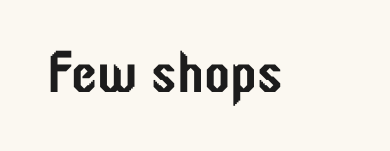
These lines were composed using upright roman letters. Grotesque or geometric, the face here clearly has no serifs. This rendering features lettering with no underline. This sample has the flowing, uneven cadence of proportional lettering. Letter spacing: default.
